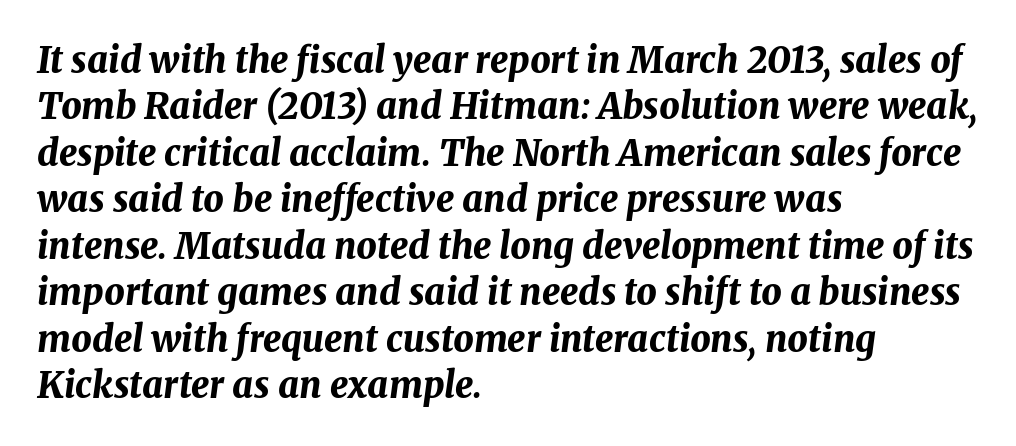
The image shows 36 px bold type, italic (leaning right); set left-aligned, normal line spacing (1.29x), normal letter spacing, not underlined; medium stroke contrast and a medium x-height.
